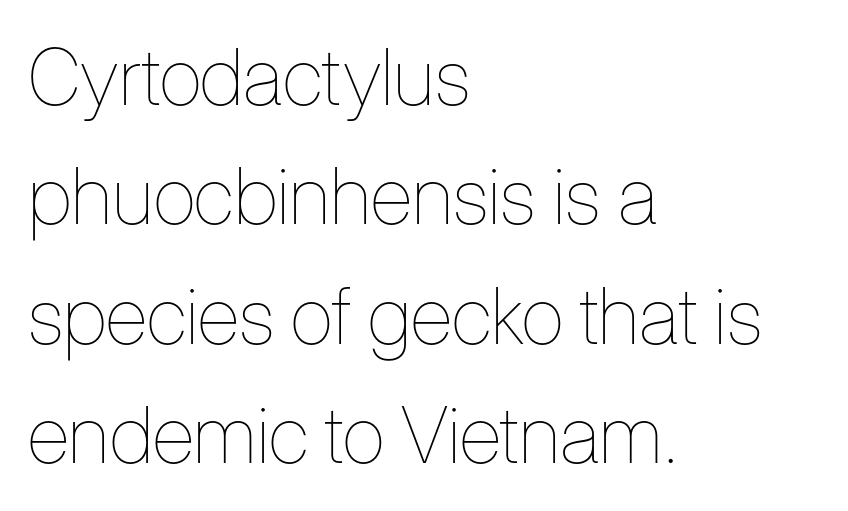
Q: Is the text bold? A: No.
Q: Is the text italic (slanted)? A: No, it is upright.
Q: Is the text underlined? A: No.
Q: How is the paragraph aligned? A: Left-aligned.
Q: Is the spacing between letters normal or unusually wide? A: Normal.
Q: Is the spacing between lines tight, normal or loose? A: Normal.
Q: Width (condensed, normal, or wide)? A: Condensed.
Q: Stroke contrast? A: Low.
Q: x-height? A: Medium.
Q: Monospaced? A: No.
